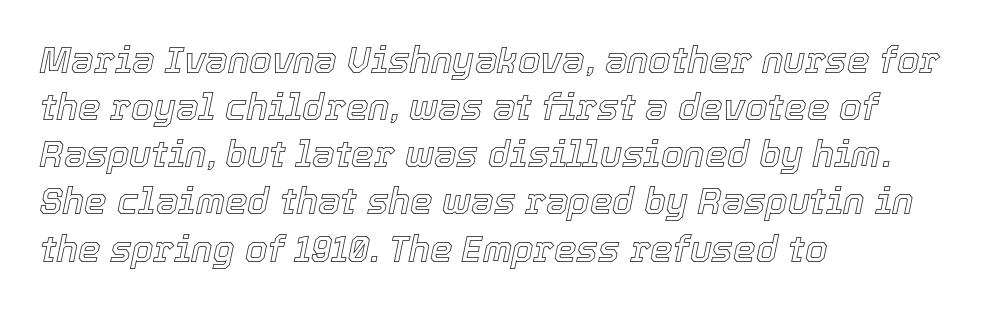
Q: Is the text italic (slanted)? A: Yes, it leans right by about 12 degrees.
Q: Is the text underlined? A: No.
Q: How is the paragraph aligned? A: Left-aligned.
Q: Is the spacing between letters normal or unusually wide? A: Normal.
Q: Is the spacing between lines tight, normal or loose? A: Normal.
Q: Width (condensed, normal, or wide)? A: Normal.
Q: x-height? A: Medium.
Q: Monospaced? A: No.
